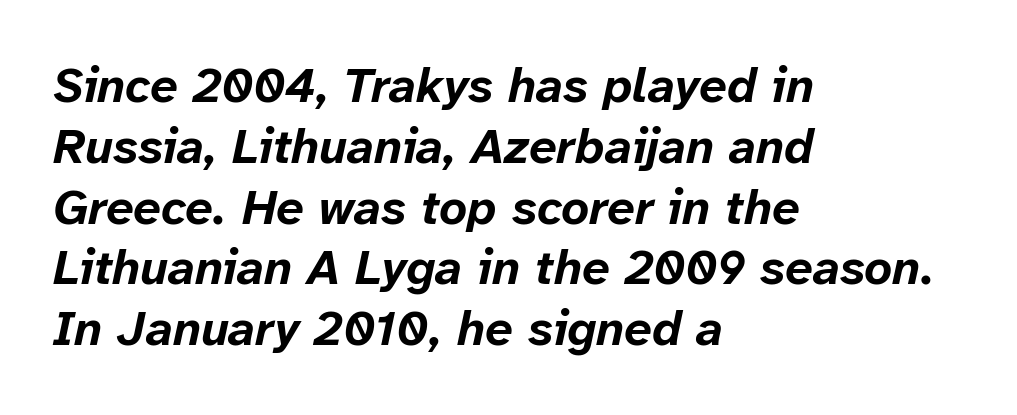
This sample has the flowing, uneven cadence of proportional lettering. Honestly, the letter spacing is just normal — you wouldn't notice it. Every row of glyphs begins at an identical x-position on the left. Heft: maximum for text — a bold.
